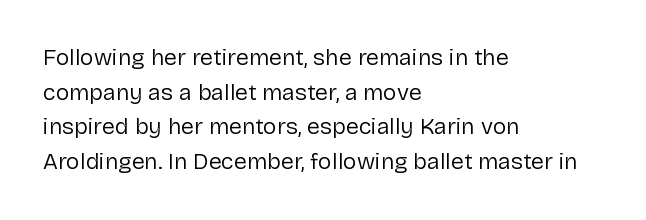
Q: Is the text bold? A: No.
Q: Is the text italic (slanted)? A: No, it is upright.
Q: Is the text underlined? A: No.
Q: How is the paragraph aligned? A: Left-aligned.
Q: Is the spacing between letters normal or unusually wide? A: Normal.
Q: Is the spacing between lines tight, normal or loose? A: Normal.
